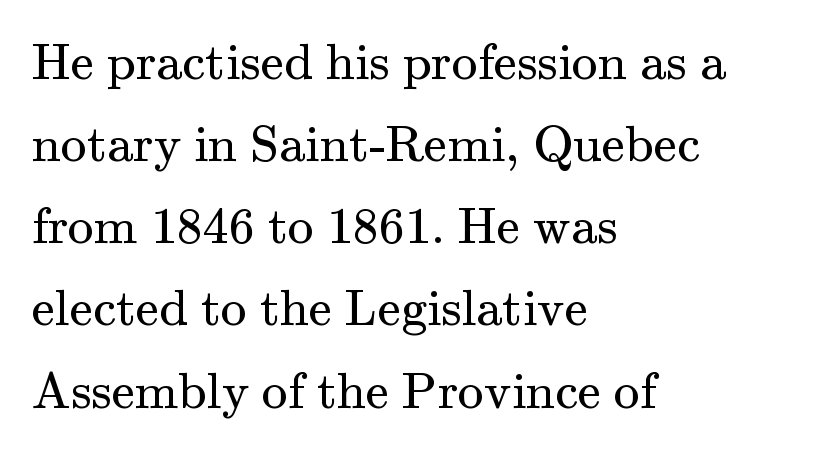
The image shows 52 px regular-weight serif type, upright; set left-aligned, normal line spacing (1.58x), normal letter spacing, not underlined; medium stroke contrast and a small x-height.
